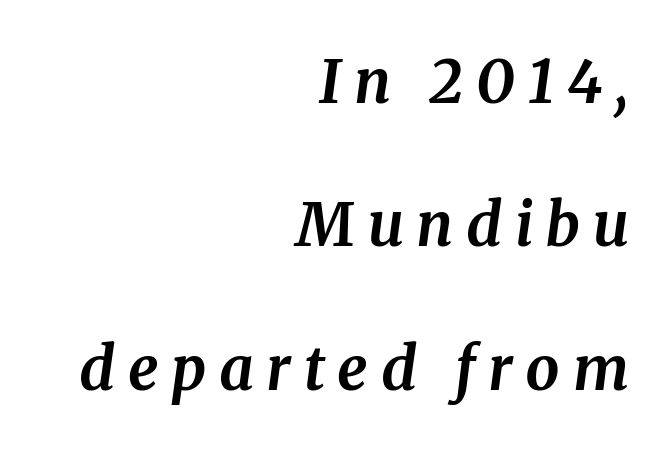
Strong, thick strokes mark this as bold type. Note the varied advance widths — an 'i' is clearly narrower than an 'm'. Glance below the letters and you will spot only blank space. Yep, that's italic — everything's leaning.
